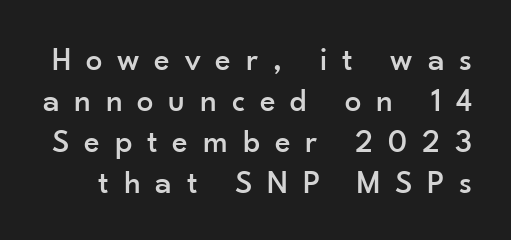
{"serif": "no", "italic": "no", "width": "normal", "stroke_contrast": "low", "x_height": "small", "monospaced": "no", "underline": "no", "line_spacing_ratio": 1.24, "letter_spacing": "wide", "letter_spacing_em": 0.45, "glyph_px": 33}
